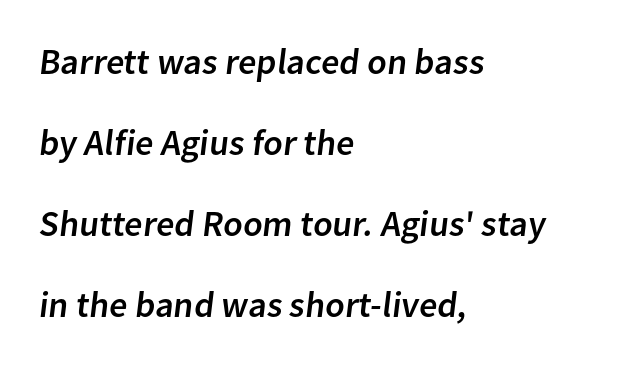
The image shows 36 px sans-serif type; set left-aligned, loose line spacing (2.25x), normal letter spacing, not underlined; low stroke contrast and a medium x-height.
